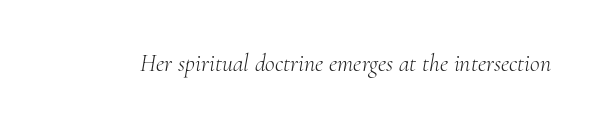
{"italic": "yes", "lean": "right", "slant_degrees": 10, "bold": "no", "underline": "no", "letter_spacing": "normal", "letter_spacing_em": 0.0, "glyph_px": 24}
